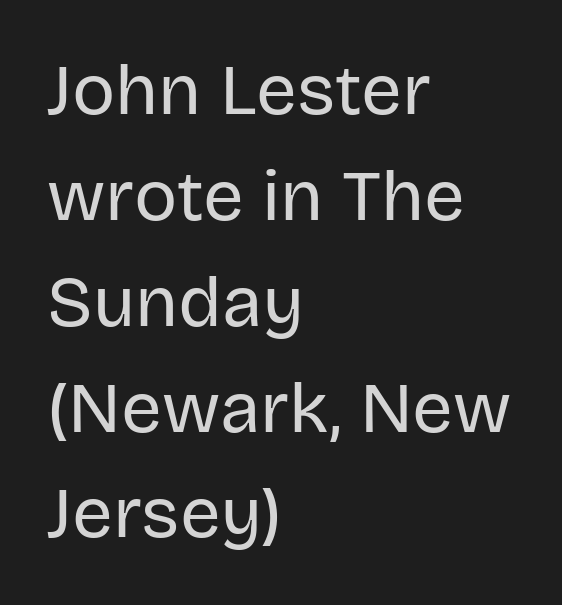
{"serif": "no", "italic": "no", "bold": "no", "weight": "regular", "width": "normal", "stroke_contrast": "low", "x_height": "large", "monospaced": "no", "underline": "no", "align": "left", "line_spacing": "normal", "line_spacing_ratio": 1.47, "letter_spacing": "normal", "letter_spacing_em": 0.0, "glyph_px": 72}
